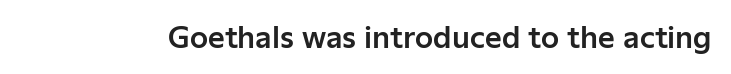
Q: Is the text italic (slanted)? A: No, it is upright.
Q: Is the typeface a serif or a sans-serif typeface? A: Sans-serif.
Q: Is the text underlined? A: No.
Q: Is the spacing between letters normal or unusually wide? A: Normal.
Q: Width (condensed, normal, or wide)? A: Normal.
Q: Stroke contrast? A: Low.
Q: x-height? A: Medium.
Q: Monospaced? A: No.
